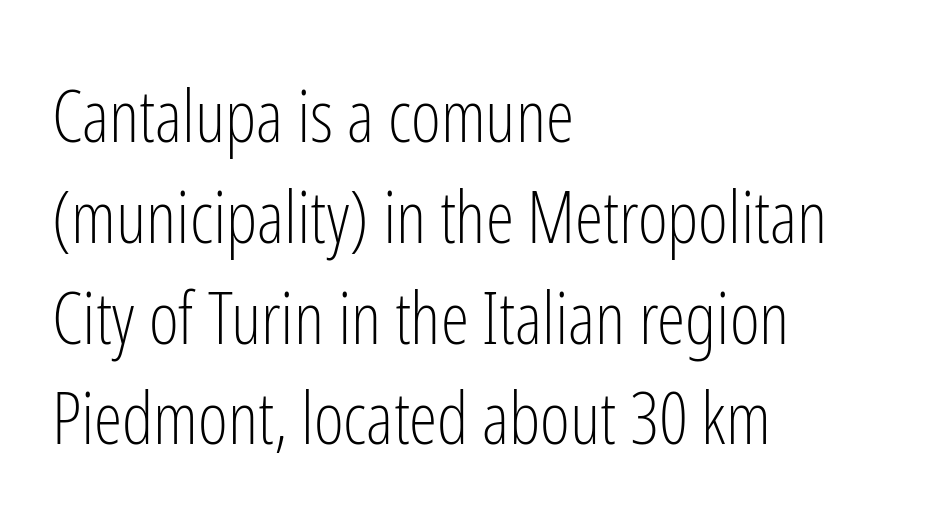
{"serif": "no", "italic": "no", "bold": "no", "weight": "light", "width": "condensed", "stroke_contrast": "low", "x_height": "medium", "monospaced": "no", "underline": "no", "align": "left", "line_spacing": "normal", "line_spacing_ratio": 1.4, "letter_spacing": "normal", "letter_spacing_em": 0.0, "glyph_px": 72}
